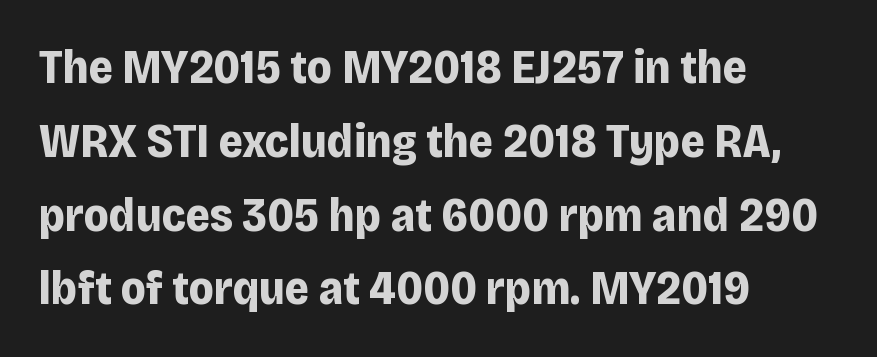
The image shows 47 px bold sans-serif type, upright; set left-aligned, normal line spacing (1.57x), normal letter spacing, not underlined; low stroke contrast and a large x-height.
